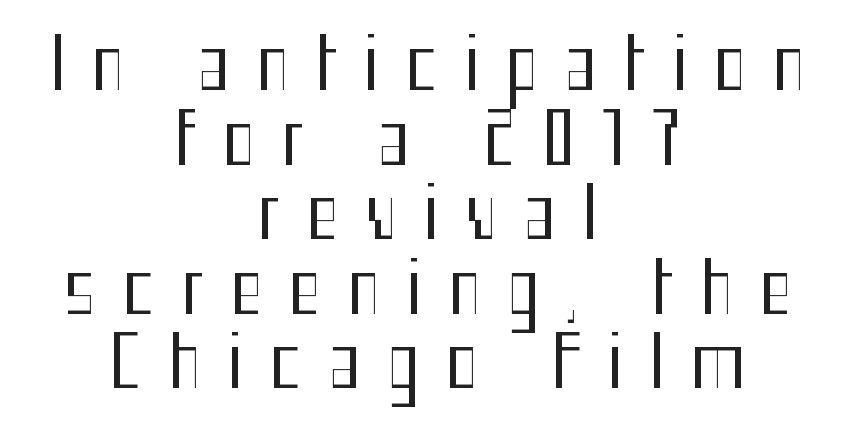
{"serif": "no", "italic": "no", "bold": "no", "weight": "regular", "width": "condensed", "stroke_contrast": "medium", "x_height": "medium", "monospaced": "no", "underline": "no", "align": "center", "line_spacing": "tight", "line_spacing_ratio": 1.05, "letter_spacing": "wide", "letter_spacing_em": 0.36, "glyph_px": 71}
